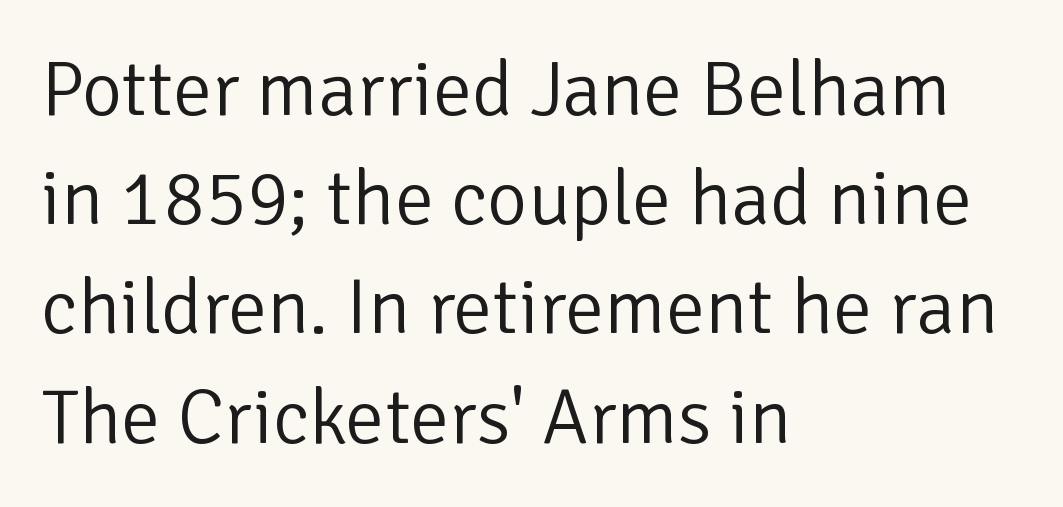
Q: Is the text bold? A: No.
Q: Is the text italic (slanted)? A: No, it is upright.
Q: Is the typeface a serif or a sans-serif typeface? A: Sans-serif.
Q: Is the text underlined? A: No.
Q: How is the paragraph aligned? A: Left-aligned.
Q: Is the spacing between letters normal or unusually wide? A: Normal.
Q: Is the spacing between lines tight, normal or loose? A: Normal.
Q: Width (condensed, normal, or wide)? A: Normal.
Q: Stroke contrast? A: Low.
Q: x-height? A: Medium.
Q: Monospaced? A: No.
